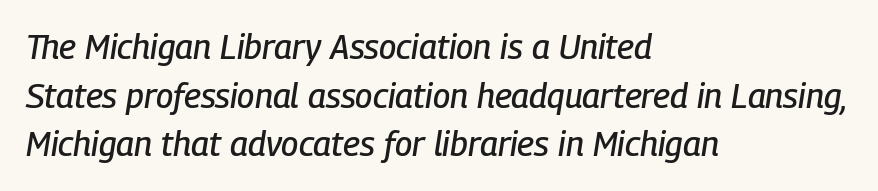
The image shows 34 px condensed type, italic (leaning right); set left-aligned, normal line spacing (1.43x), normal letter spacing, not underlined; low stroke contrast and a medium x-height.
